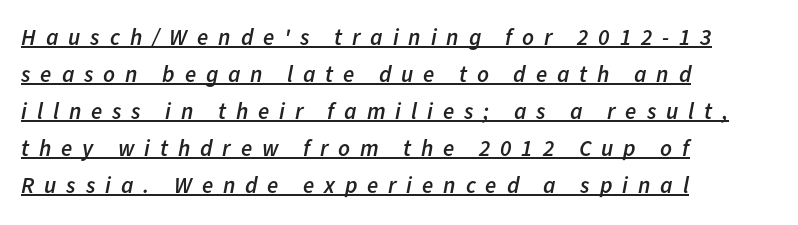
Q: Is the text bold? A: Semi-bold.
Q: Is the text italic (slanted)? A: Yes, it leans right by about 11 degrees.
Q: Is the text underlined? A: Yes.
Q: How is the paragraph aligned? A: Left-aligned.
Q: Is the spacing between letters normal or unusually wide? A: Unusually wide.
Q: Is the spacing between lines tight, normal or loose? A: Normal.
